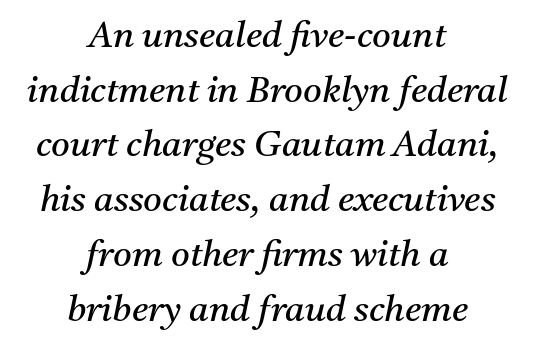
Character widths vary here, with narrow letters taking less room than wide ones. The passage shown is not bold in any degree. Italic: yes, the glyphs are oblique. Small tapered or slab feet sit at the stroke ends, so this counts as serif. Visually the block forms a symmetrical silhouette, jagged on both flanks.
